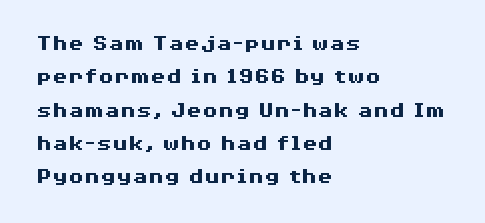
The image shows 23 px bold type, upright; set left-aligned, normal line spacing (1.45x), normal letter spacing, not underlined.
